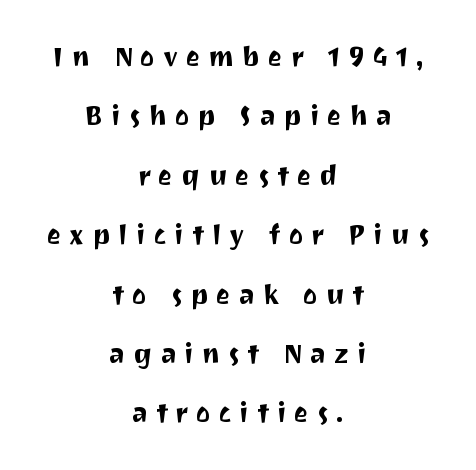
Q: Is the text italic (slanted)? A: No, it is upright.
Q: Is the text underlined? A: No.
Q: How is the paragraph aligned? A: Centered.
Q: Is the spacing between letters normal or unusually wide? A: Unusually wide.
Q: Is the spacing between lines tight, normal or loose? A: Loose.
